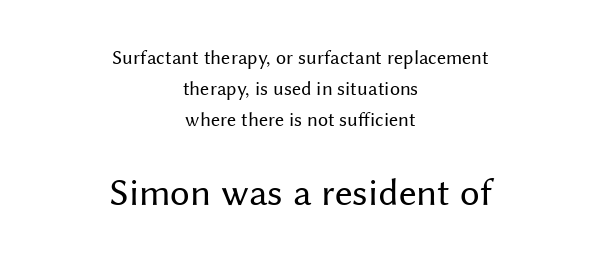
The image shows 39 px regular-weight sans-serif type, upright; set centered, normal line spacing (1.54x), normal letter spacing, not underlined; the second (bottom) block is 1.95x larger; medium stroke contrast and a medium x-height.
